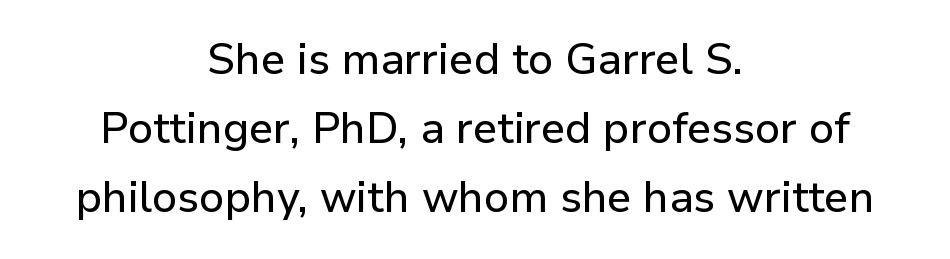
Q: Is the text italic (slanted)? A: No, it is upright.
Q: Is the typeface a serif or a sans-serif typeface? A: Sans-serif.
Q: Is the text underlined? A: No.
Q: How is the paragraph aligned? A: Centered.
Q: Is the spacing between letters normal or unusually wide? A: Normal.
Q: Is the spacing between lines tight, normal or loose? A: Normal.
Q: Width (condensed, normal, or wide)? A: Normal.
Q: Stroke contrast? A: Low.
Q: x-height? A: Medium.
Q: Monospaced? A: No.
